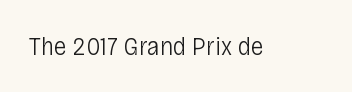
The image shows 27 px text type, upright; set normal letter spacing, not underlined.
